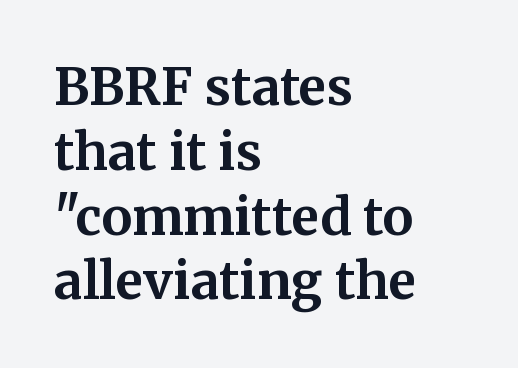
The image shows 51 px bold serif type, upright; set left-aligned, normal line spacing (1.27x), normal letter spacing, not underlined; medium stroke contrast and a medium x-height.
